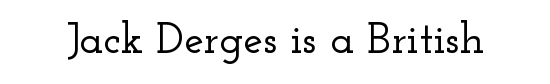
The image shows 44 px wide serif type, upright; set normal letter spacing, not underlined; low stroke contrast and a small x-height.
